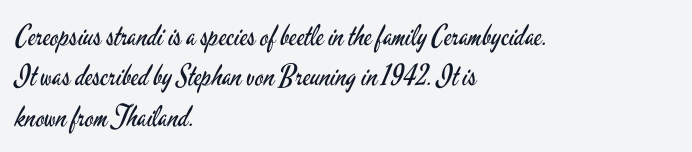
Q: Is the text bold? A: No.
Q: Is the text italic (slanted)? A: Yes.
Q: Is the typeface a serif or a sans-serif typeface? A: Sans-serif.
Q: Is the text underlined? A: No.
Q: How is the paragraph aligned? A: Left-aligned.
Q: Is the spacing between letters normal or unusually wide? A: Normal.
Q: Is the spacing between lines tight, normal or loose? A: Normal.
Q: Width (condensed, normal, or wide)? A: Condensed.
Q: Stroke contrast? A: Low.
Q: x-height? A: Small.
Q: Monospaced? A: No.
